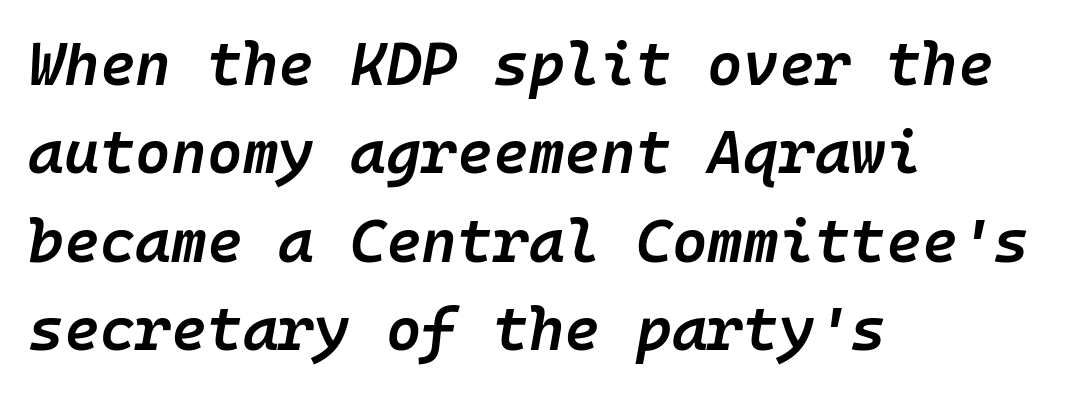
Q: Is the text bold? A: Semi-bold.
Q: Is the text italic (slanted)? A: Yes, it leans right by about 10 degrees.
Q: Is the text underlined? A: No.
Q: How is the paragraph aligned? A: Left-aligned.
Q: Is the spacing between letters normal or unusually wide? A: Normal.
Q: Is the spacing between lines tight, normal or loose? A: Normal.
Q: Width (condensed, normal, or wide)? A: Normal.
Q: Stroke contrast? A: Low.
Q: x-height? A: Medium.
